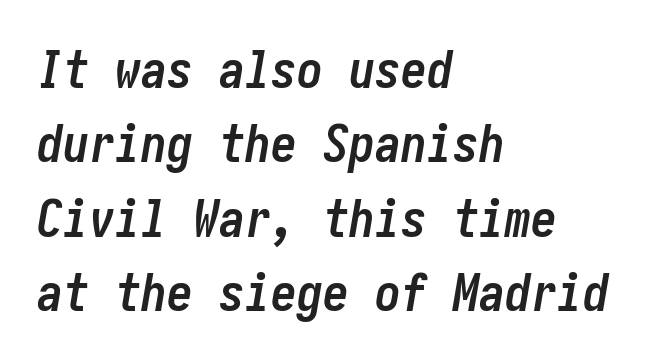
Q: Is the text bold? A: Yes.
Q: Is the text italic (slanted)? A: Yes, it leans right by about 10 degrees.
Q: Is the text underlined? A: No.
Q: How is the paragraph aligned? A: Left-aligned.
Q: Is the spacing between letters normal or unusually wide? A: Normal.
Q: Is the spacing between lines tight, normal or loose? A: Normal.
Q: Width (condensed, normal, or wide)? A: Condensed.
Q: Stroke contrast? A: Low.
Q: x-height? A: Medium.
